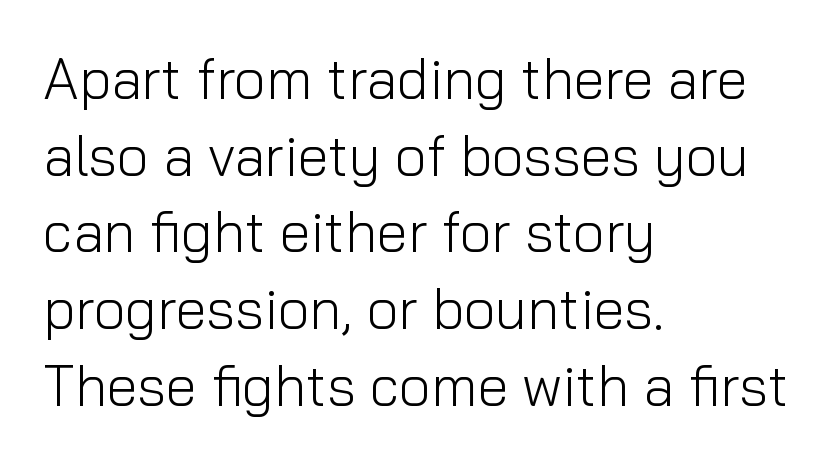
A quiet, ordinary-to-light weight characterises the typeface. Is the letter spacing exaggerated? No — it looks like the ordinary default. The rendering shows plain stroke endings on the letterforms — a sans-serif design. Posture: straight, roman, zero tilt.
